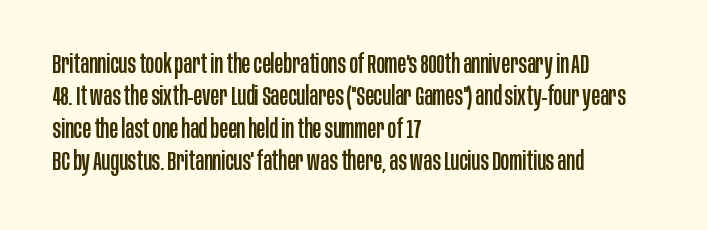
{"italic": "no", "underline": "no", "align": "left", "line_spacing": "normal", "line_spacing_ratio": 1.25, "letter_spacing": "normal", "letter_spacing_em": 0.0, "glyph_px": 26}
